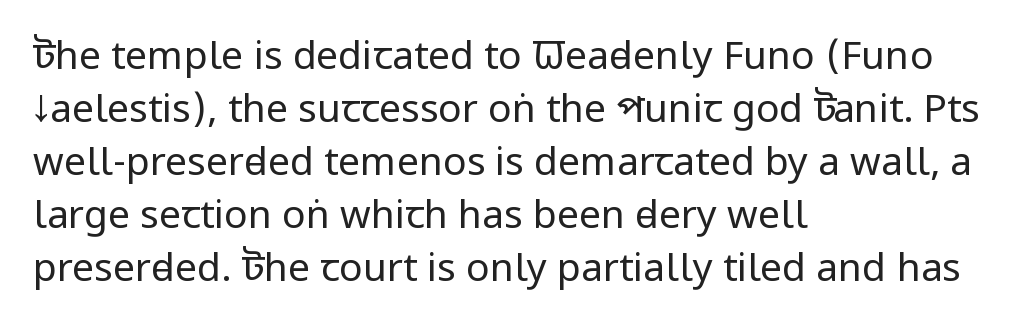
The image shows 39 px regular-weight, condensed sans-serif type, upright; set left-aligned, normal line spacing (1.36x), normal letter spacing, not underlined; low stroke contrast and a large x-height.
